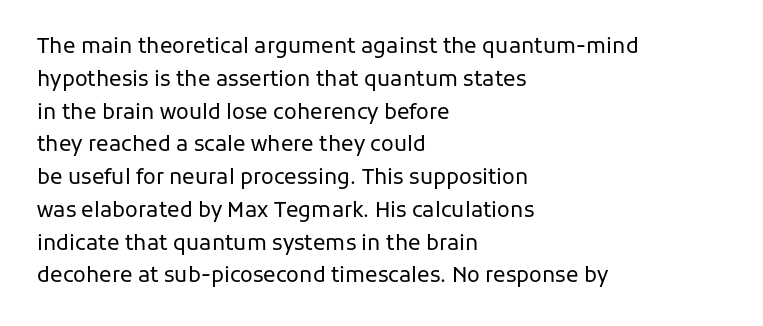
{"italic": "no", "bold": "no", "underline": "no", "align": "left", "line_spacing": "normal", "line_spacing_ratio": 1.56, "letter_spacing": "normal", "letter_spacing_em": 0.0, "glyph_px": 21}
